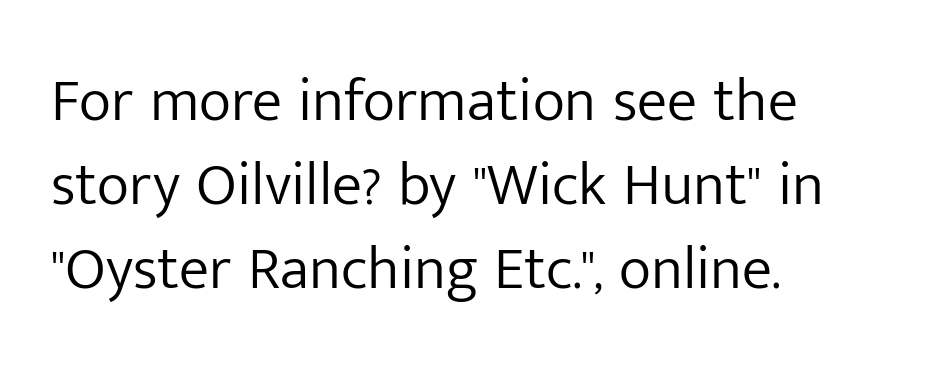
The image shows 61 px light sans-serif type, upright; set left-aligned, normal line spacing (1.38x), normal letter spacing, not underlined; low stroke contrast and a medium x-height.
